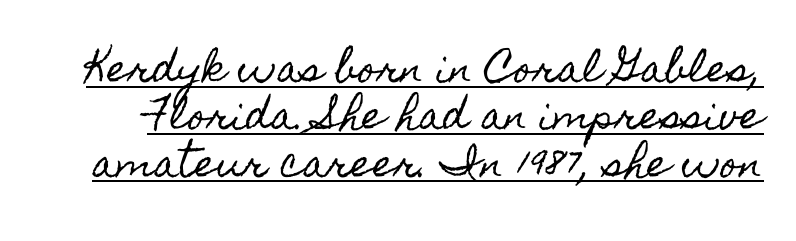
Honestly, the letter spacing is just normal — you wouldn't notice it. Think of a printed novel: that variable character pitch is what you see here. Honestly, the row spacing looks completely unremarkable. These characters rest on top of a visible drawn line.
